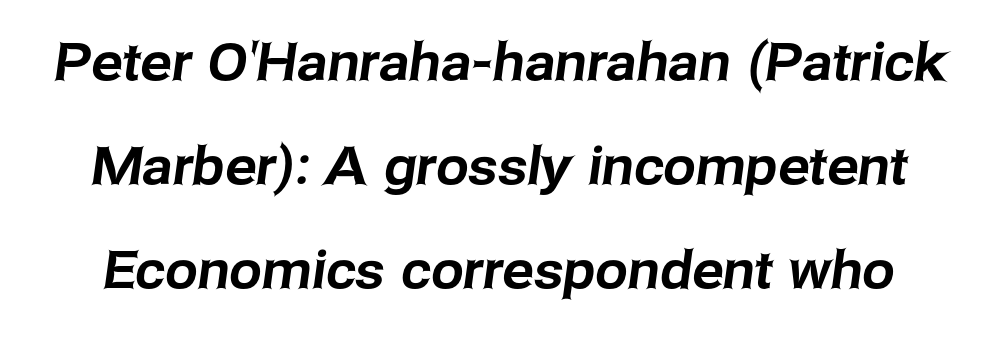
{"serif": "no", "width": "normal", "stroke_contrast": "low", "x_height": "medium", "monospaced": "no", "underline": "no", "line_spacing": "loose", "line_spacing_ratio": 2.0, "letter_spacing": "normal", "letter_spacing_em": 0.0, "glyph_px": 52}
